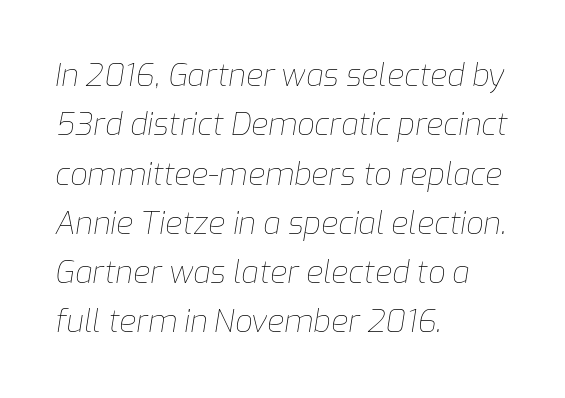
The image shows 31 px thin type, italic (leaning right); set left-aligned, normal line spacing (1.59x), normal letter spacing, not underlined; low stroke contrast and a medium x-height.
